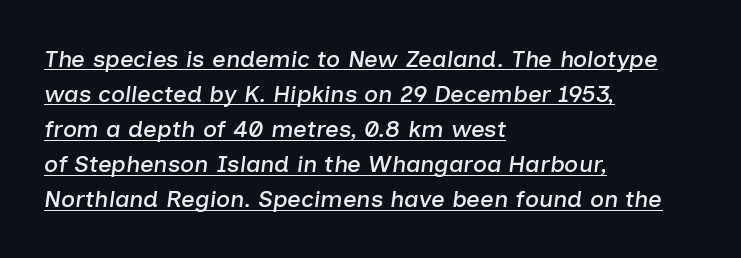
{"italic": "yes", "lean": "right", "slant_degrees": 7, "underline": "yes", "align": "left", "line_spacing": "normal", "line_spacing_ratio": 1.46, "letter_spacing": "normal", "letter_spacing_em": 0.0, "glyph_px": 24}
